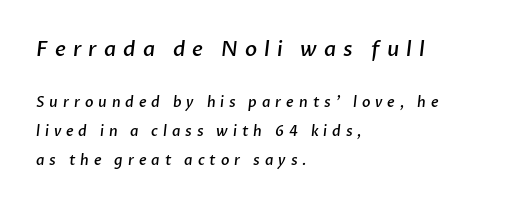
The image shows 20 px text type; set left-aligned, loose line spacing (2.06x), unusually wide letter spacing (+0.35 em), not underlined; the first (top) block is 1.43x larger.
